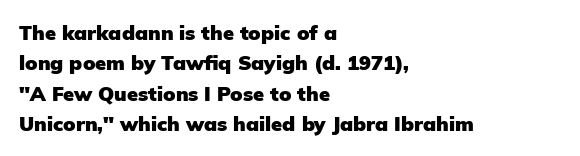
{"italic": "no", "bold": "yes", "underline": "no", "align": "left", "line_spacing": "normal", "line_spacing_ratio": 1.52, "letter_spacing": "normal", "letter_spacing_em": 0.0, "glyph_px": 20}
